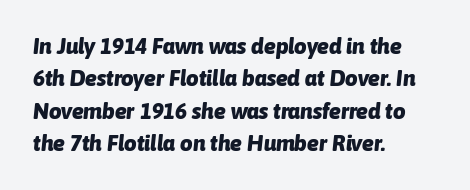
Q: Is the text bold? A: Yes.
Q: Is the text italic (slanted)? A: Yes, it leans right by about 6 degrees.
Q: Is the text underlined? A: No.
Q: How is the paragraph aligned? A: Left-aligned.
Q: Is the spacing between letters normal or unusually wide? A: Normal.
Q: Is the spacing between lines tight, normal or loose? A: Normal.
